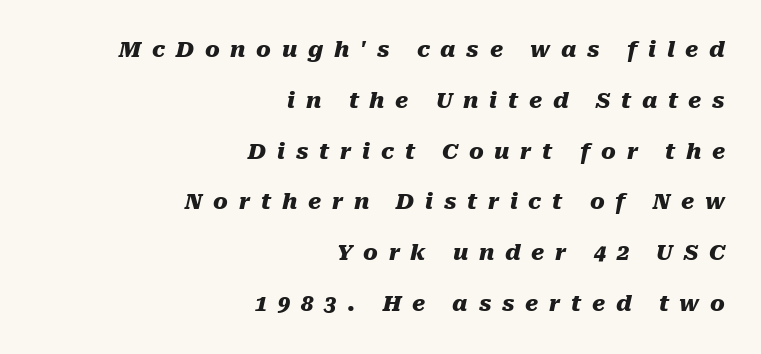
The image shows 22 px bold type, italic (leaning right); set right-aligned, loose line spacing (2.31x), unusually wide letter spacing (+0.49 em), not underlined.
